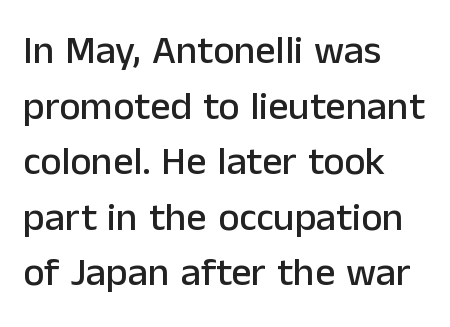
Q: Is the text italic (slanted)? A: No, it is upright.
Q: Is the typeface a serif or a sans-serif typeface? A: Sans-serif.
Q: Is the text underlined? A: No.
Q: How is the paragraph aligned? A: Left-aligned.
Q: Is the spacing between letters normal or unusually wide? A: Normal.
Q: Is the spacing between lines tight, normal or loose? A: Normal.
Q: Width (condensed, normal, or wide)? A: Normal.
Q: Stroke contrast? A: Low.
Q: x-height? A: Medium.
Q: Monospaced? A: No.
